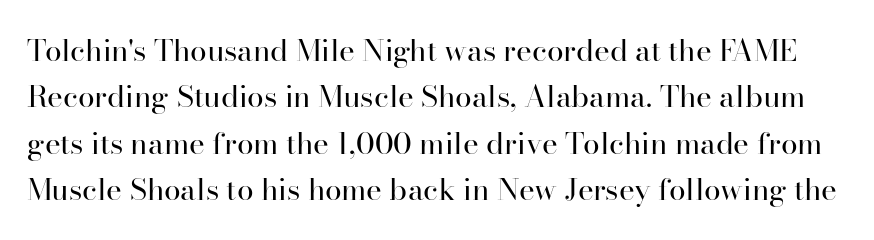
{"serif": "yes", "italic": "no", "bold": "no", "weight": "regular", "width": "normal", "stroke_contrast": "high", "x_height": "small", "monospaced": "no", "underline": "no", "line_spacing": "normal", "line_spacing_ratio": 1.55, "letter_spacing": "normal", "letter_spacing_em": 0.0, "glyph_px": 30}
